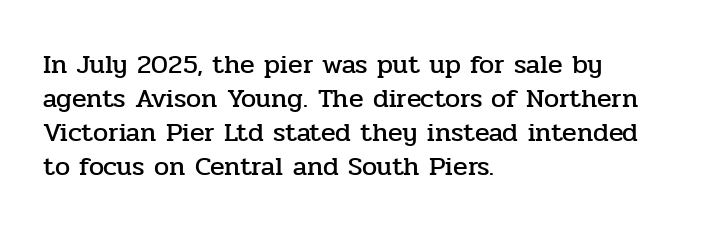
Q: Is the text italic (slanted)? A: No, it is upright.
Q: Is the text underlined? A: No.
Q: How is the paragraph aligned? A: Left-aligned.
Q: Is the spacing between letters normal or unusually wide? A: Normal.
Q: Is the spacing between lines tight, normal or loose? A: Normal.
